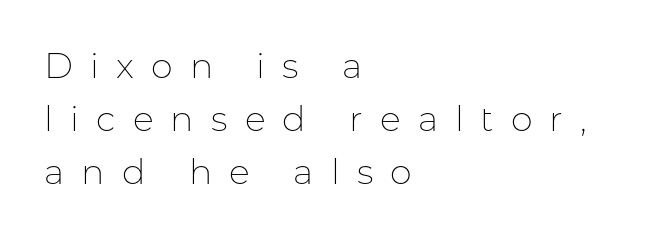
Q: Is the text bold? A: No.
Q: Is the text italic (slanted)? A: No, it is upright.
Q: Is the typeface a serif or a sans-serif typeface? A: Sans-serif.
Q: Is the text underlined? A: No.
Q: How is the paragraph aligned? A: Left-aligned.
Q: Is the spacing between letters normal or unusually wide? A: Unusually wide.
Q: Is the spacing between lines tight, normal or loose? A: Normal.
Q: Width (condensed, normal, or wide)? A: Normal.
Q: Stroke contrast? A: Low.
Q: x-height? A: Medium.
Q: Monospaced? A: No.
